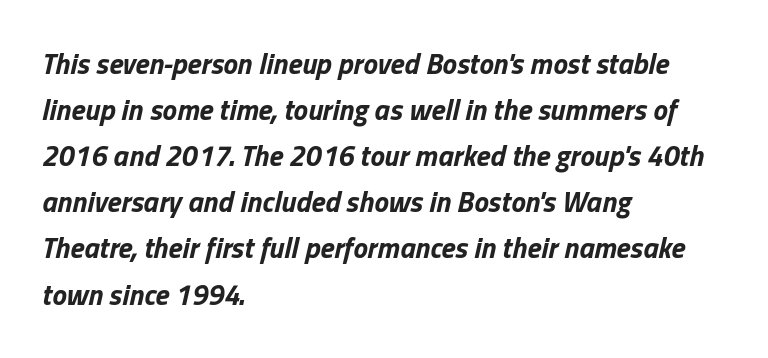
The image shows 29 px bold type, italic (leaning right); set left-aligned, normal line spacing (1.59x), normal letter spacing, not underlined; low stroke contrast and a medium x-height.
